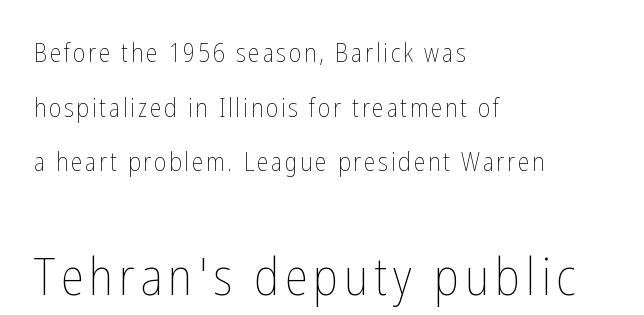
Q: Is the text bold? A: No.
Q: Is the text italic (slanted)? A: No, it is upright.
Q: Is the text underlined? A: No.
Q: How is the paragraph aligned? A: Left-aligned.
Q: Is the spacing between lines tight, normal or loose? A: Loose.
Q: Which block of text is set in a larger size, the first (top) or the second (bottom)? A: The second (bottom) one.
Q: Width (condensed, normal, or wide)? A: Condensed.
Q: Stroke contrast? A: Low.
Q: x-height? A: Medium.
Q: Monospaced? A: No.
